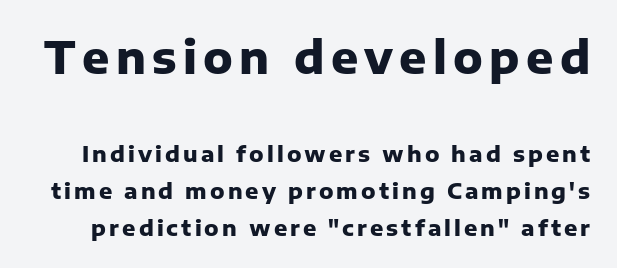
The image shows 45 px heavy sans-serif type, upright; set normal line spacing (1.68x), not underlined; the first (top) block is 2.05x larger; low stroke contrast and a medium x-height.
